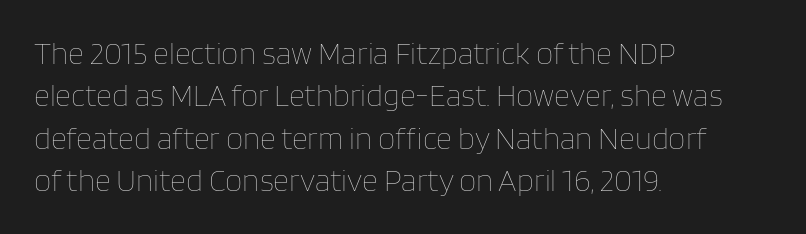
A light-to-regular cut is what we see here. A typesetter would call this proportional, since set widths differ per character. It's the straight-up-and-down kind of type. Letter spacing: default. Underline: absent. Does the leading feel generous? No, just average.
